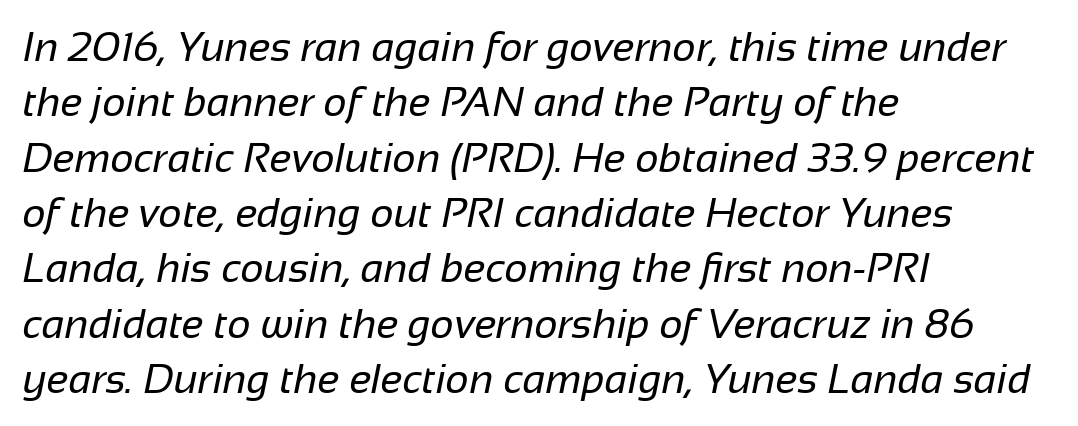
{"serif": "no", "bold": "no", "weight": "regular", "width": "normal", "stroke_contrast": "low", "x_height": "medium", "monospaced": "no", "underline": "no", "align": "left", "line_spacing": "normal", "line_spacing_ratio": 1.35, "letter_spacing": "normal", "letter_spacing_em": 0.0, "glyph_px": 41}
